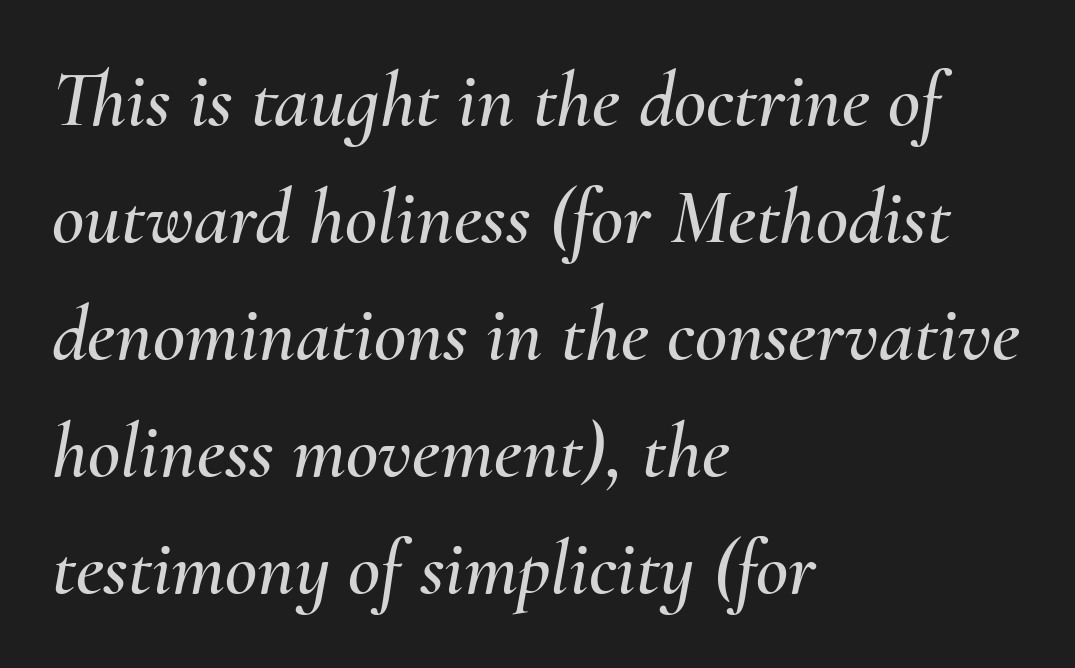
{"italic": "yes", "lean": "right", "slant_degrees": 10, "width": "normal", "stroke_contrast": "medium", "x_height": "small", "monospaced": "no", "underline": "no", "align": "left", "line_spacing": "normal", "line_spacing_ratio": 1.48, "letter_spacing": "normal", "letter_spacing_em": 0.0, "glyph_px": 79}
